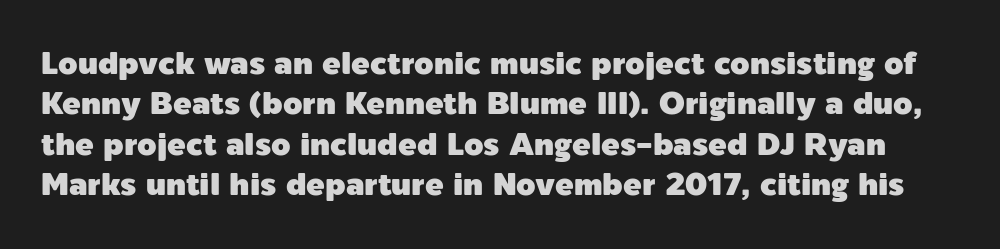
{"serif": "no", "italic": "no", "width": "normal", "x_height": "medium", "monospaced": "no", "underline": "no", "line_spacing": "normal", "line_spacing_ratio": 1.3, "letter_spacing": "normal", "letter_spacing_em": 0.0, "glyph_px": 31}
